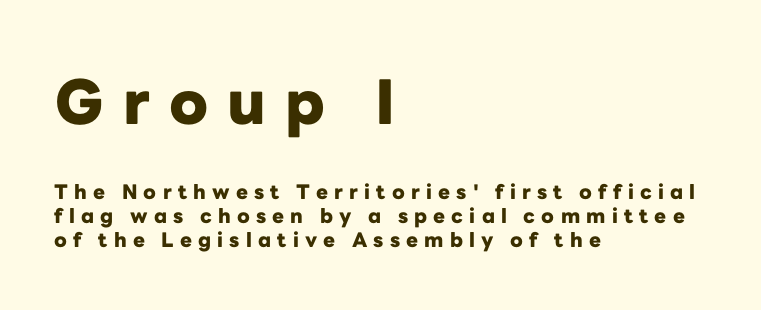
The letters in the upper block stand taller than those in the block below. Typesetter's note: full bold, strokes at maximum text heaviness. The paragraph shown leans on its left margin. I'd call this a sans setting — the letters go barefoot.
